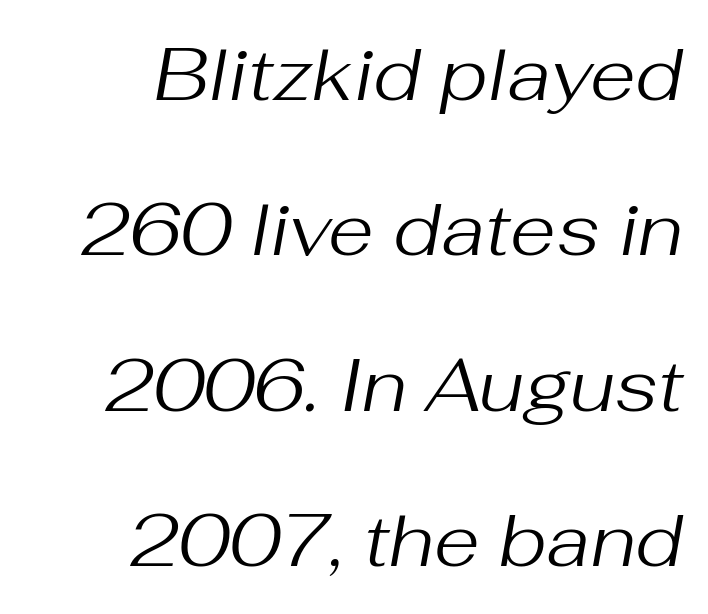
The image shows 74 px regular-weight type, italic (leaning right); set right-aligned, loose line spacing (2.1x), normal letter spacing, not underlined; medium stroke contrast and a medium x-height.
